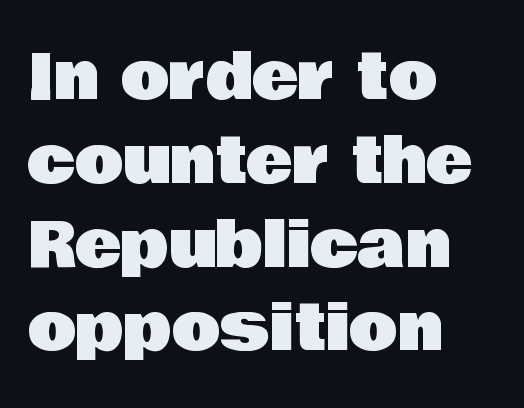
Unlike italic type, these characters show no tilt at all. Check the space under the baseline: it is left empty. Note: no serifs on the glyphs. Between one letter and the next there's only the usual sliver of space. Quick note: interline space is typical.
